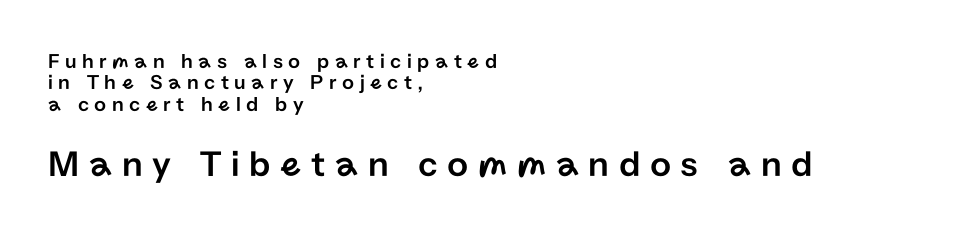
The image shows 37 px sans-serif type, upright; set left-aligned, tight line spacing (1.02x), unusually wide letter spacing (+0.26 em), not underlined; the second (bottom) block is 1.76x larger; low stroke contrast and a medium x-height.
